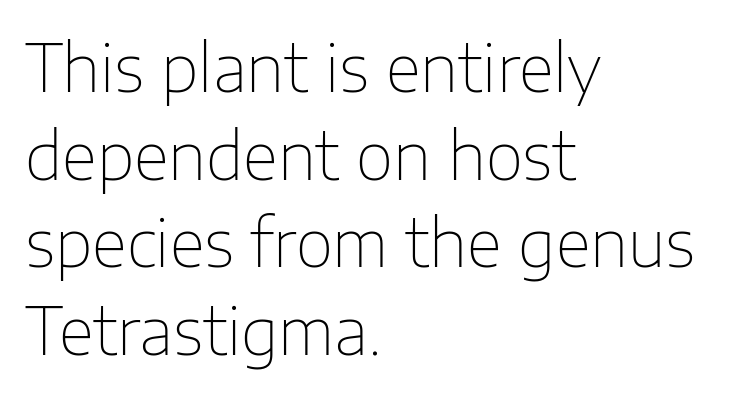
The image shows 65 px thin sans-serif type, upright; set left-aligned, normal line spacing (1.35x), normal letter spacing, not underlined; low stroke contrast and a medium x-height.
